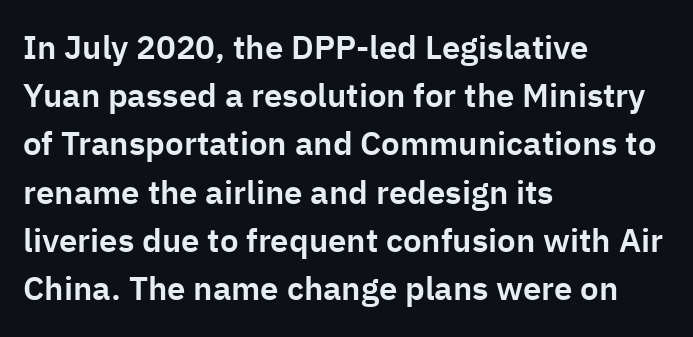
The image shows 33 px sans-serif type, upright; set left-aligned, normal line spacing (1.46x), normal letter spacing, not underlined; low stroke contrast and a medium x-height.
